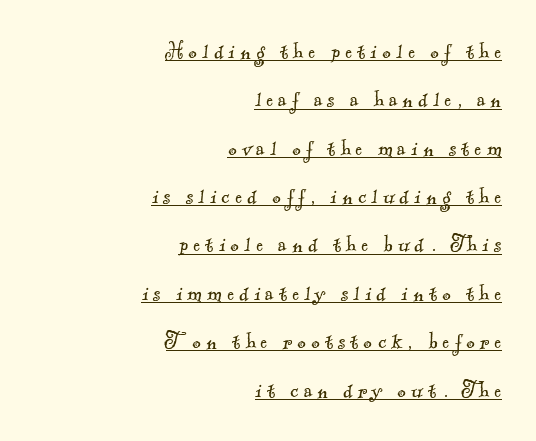
{"bold": "no", "underline": "yes", "align": "right", "line_spacing_ratio": 1.86, "letter_spacing": "wide", "letter_spacing_em": 0.2, "glyph_px": 26}
